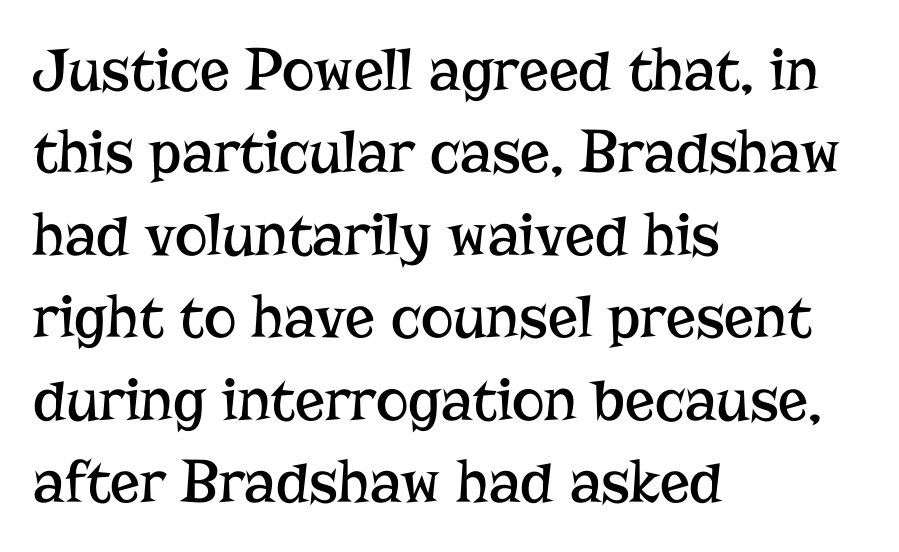
Q: Is the text bold? A: No.
Q: Is the text italic (slanted)? A: No, it is upright.
Q: Is the typeface a serif or a sans-serif typeface? A: Serif.
Q: Is the text underlined? A: No.
Q: How is the paragraph aligned? A: Left-aligned.
Q: Is the spacing between letters normal or unusually wide? A: Normal.
Q: Is the spacing between lines tight, normal or loose? A: Normal.
Q: Width (condensed, normal, or wide)? A: Normal.
Q: Stroke contrast? A: Low.
Q: x-height? A: Medium.
Q: Monospaced? A: No.
